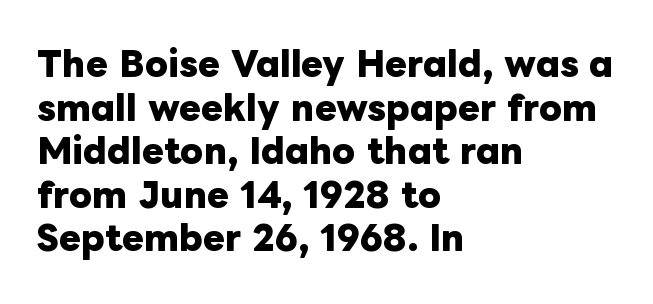
You could not count columns in this text — the font is proportionally spaced. The string is rendered with underlining switched off. These lines carry a lot of weight — the face is fully bold. This block has exactly the height ordinary leading produces. The paragraph has a hard left edge and a soft right edge. The specimen reads as upright at a glance.
